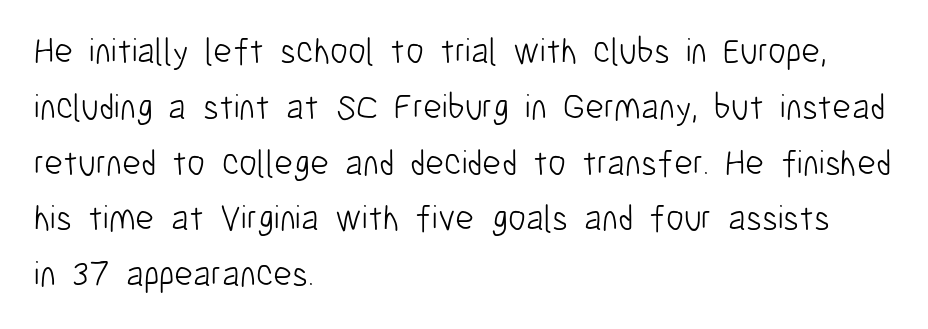
{"serif": "no", "italic": "no", "bold": "no", "weight": "light", "width": "condensed", "stroke_contrast": "low", "x_height": "medium", "monospaced": "no", "underline": "no", "align": "left", "line_spacing": "normal", "line_spacing_ratio": 1.55, "letter_spacing": "normal", "letter_spacing_em": 0.0, "glyph_px": 36}
